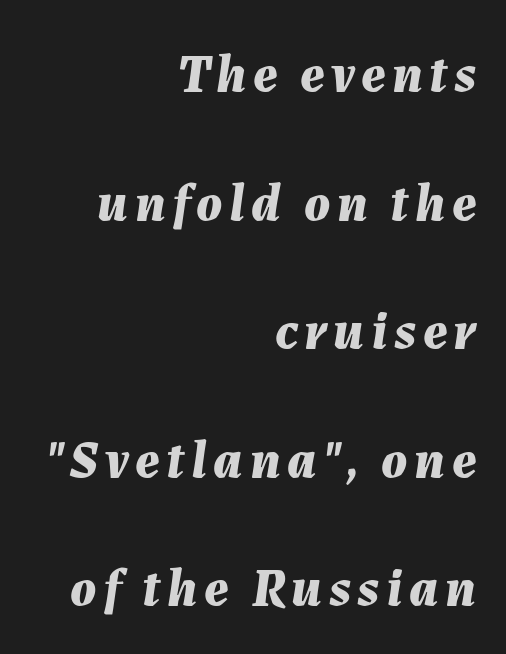
Here the designer chose a conventional face with non-uniform glyph widths. The rendering uses a large line-height, opening up the rows. Heft: maximum for text — a bold. This sample is right-justified, so line beginnings fall wherever the words allow.
